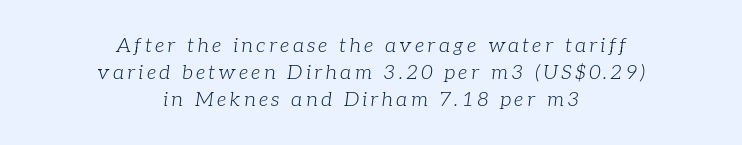
The image shows 20 px text type, italic (leaning right); set centered, normal line spacing (1.34x), not underlined.
